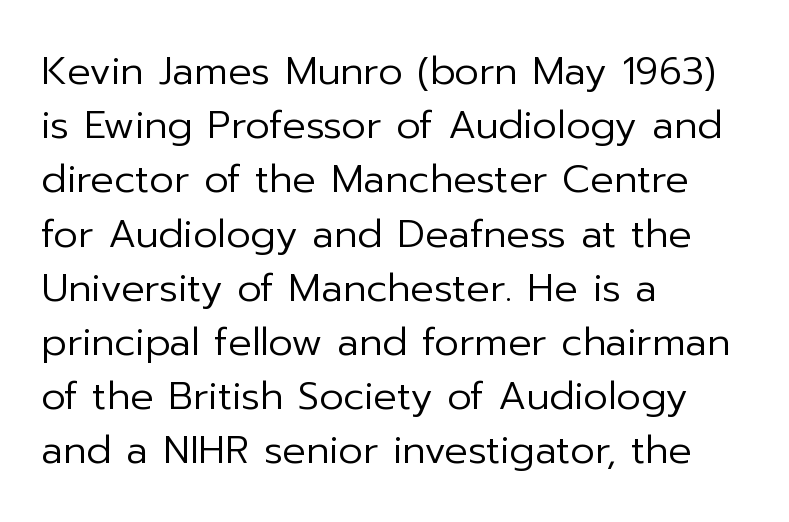
The font is comparable to plain body text, perhaps lighter. The baseline area is clear. Observe the absence of serifs on each vertical stroke in this sample. Think of a printed novel: that variable character pitch is what you see here. The axis of the letterforms is exactly vertical. Every row of glyphs begins at an identical x-position on the left.
